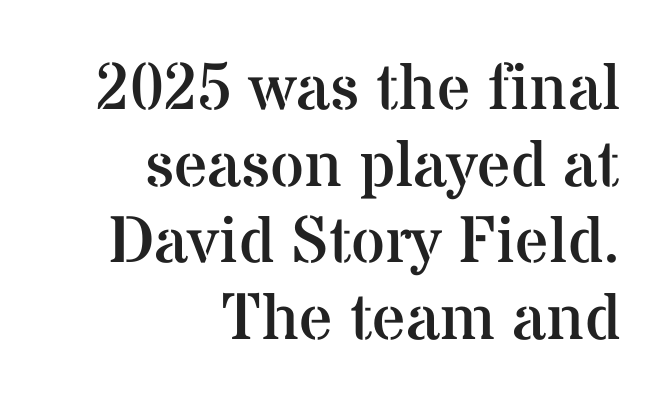
{"serif": "yes", "italic": "no", "bold": "no", "weight": "regular", "width": "normal", "stroke_contrast": "medium", "x_height": "medium", "monospaced": "no", "underline": "no", "align": "right", "line_spacing_ratio": 1.16, "letter_spacing": "normal", "letter_spacing_em": 0.0, "glyph_px": 66}
